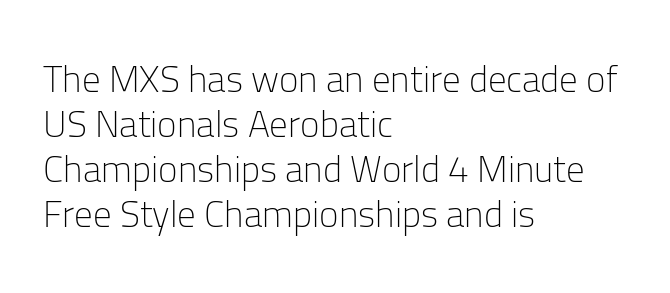
The image shows 37 px light sans-serif type, upright; set left-aligned, line spacing 1.22x, normal letter spacing, not underlined; low stroke contrast and a medium x-height.
